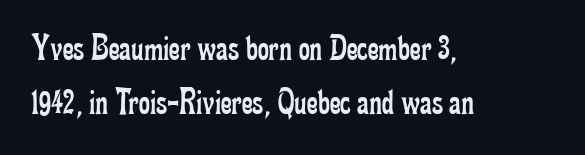
{"serif": "yes", "italic": "no", "bold": "no", "weight": "regular", "width": "condensed", "stroke_contrast": "low", "x_height": "small", "monospaced": "no", "underline": "no", "align": "left", "line_spacing": "normal", "line_spacing_ratio": 1.41, "letter_spacing": "normal", "letter_spacing_em": 0.0, "glyph_px": 38}
